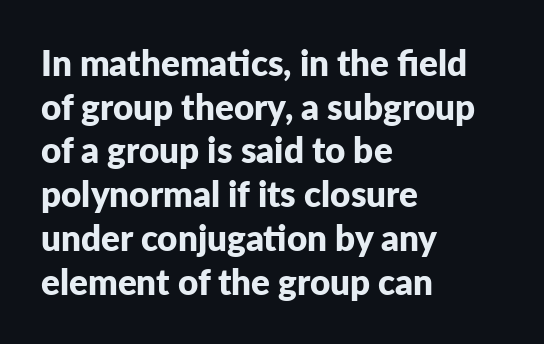
Rule under the text: the space is simply empty. Do the characters align in a grid? No, the font is proportional. Each word holds together tightly as a unit, with standard inter-letter gaps. Does the type have serifs? No, each stem ends abruptly. The sample has been set heavy, in full bold.
